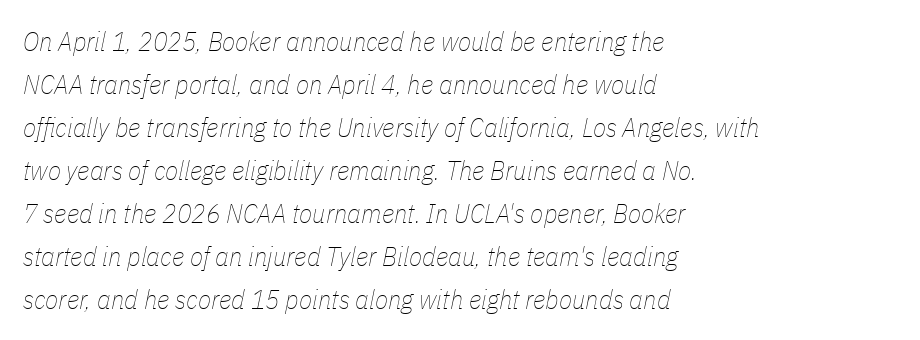
The image shows 27 px text type, italic (leaning right); set left-aligned, normal line spacing (1.59x), normal letter spacing, not underlined.
